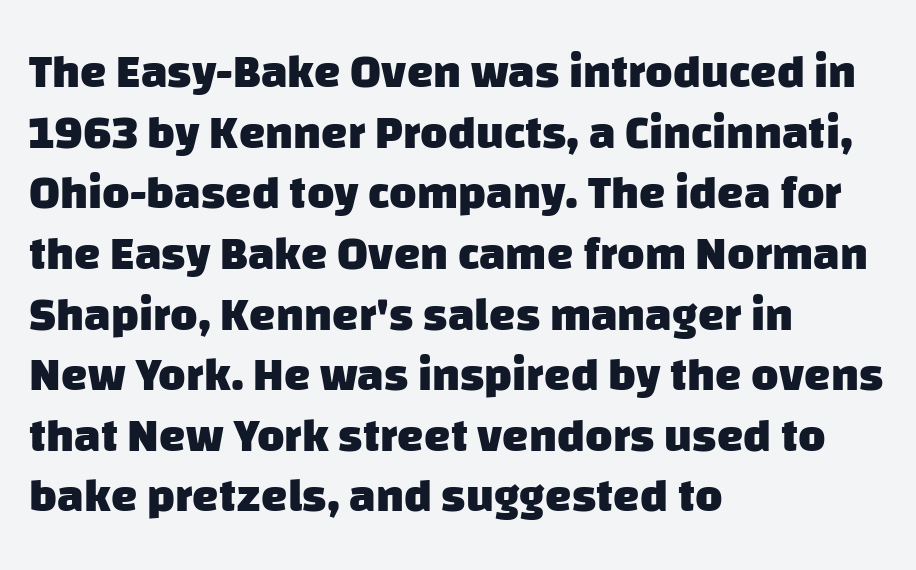
The image shows 47 px heavy sans-serif type; set left-aligned, normal line spacing (1.29x), normal letter spacing, not underlined; low stroke contrast and a large x-height.
